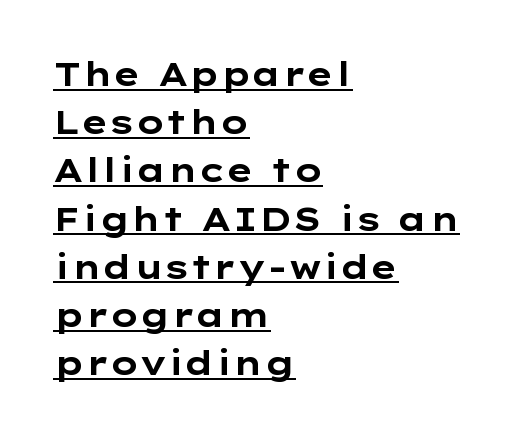
Does the type have serifs? No, each stem ends abruptly. Emphasis by weight is at full strength: bold. Is this a fixed-width face? No — the glyphs have proportional, varying widths. Alignment: flush left. In terms of posture, this sample is upright. This block has exactly the height ordinary leading produces.
